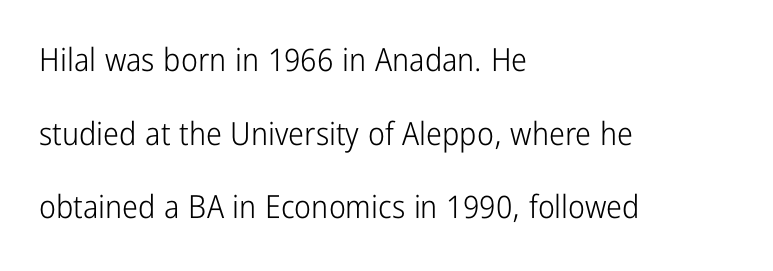
Q: Is the text bold? A: No.
Q: Is the text italic (slanted)? A: No, it is upright.
Q: Is the typeface a serif or a sans-serif typeface? A: Sans-serif.
Q: Is the text underlined? A: No.
Q: How is the paragraph aligned? A: Left-aligned.
Q: Is the spacing between letters normal or unusually wide? A: Normal.
Q: Is the spacing between lines tight, normal or loose? A: Loose.
Q: Width (condensed, normal, or wide)? A: Condensed.
Q: Stroke contrast? A: Low.
Q: x-height? A: Medium.
Q: Monospaced? A: No.
